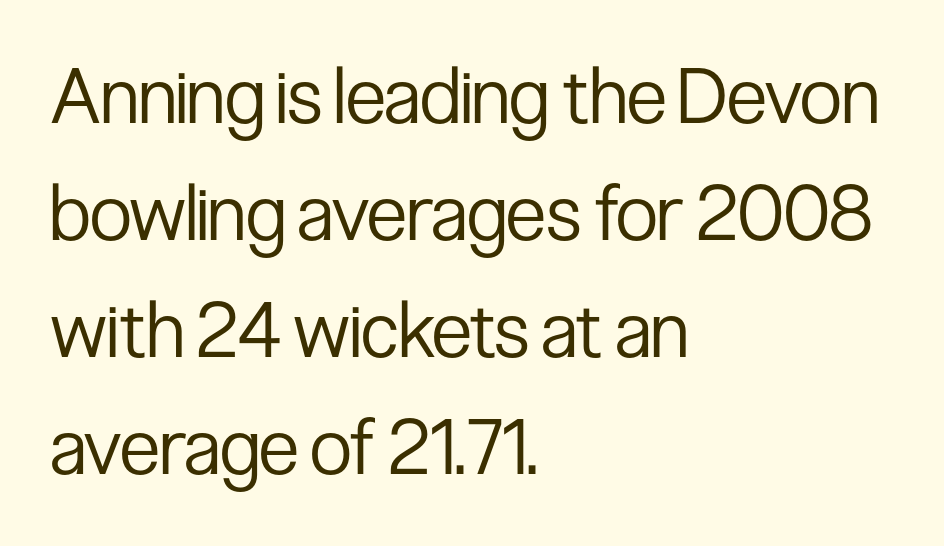
The image shows 77 px regular-weight, condensed sans-serif type, upright; set left-aligned, normal line spacing (1.52x), normal letter spacing, not underlined; low stroke contrast and a medium x-height.
